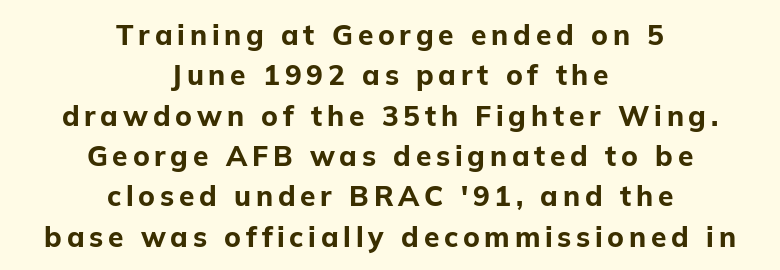
Q: Is the text bold? A: Yes.
Q: Is the text italic (slanted)? A: No, it is upright.
Q: Is the typeface a serif or a sans-serif typeface? A: Sans-serif.
Q: Is the text underlined? A: No.
Q: How is the paragraph aligned? A: Centered.
Q: Is the spacing between lines tight, normal or loose? A: Normal.
Q: Width (condensed, normal, or wide)? A: Normal.
Q: Stroke contrast? A: Low.
Q: x-height? A: Medium.
Q: Monospaced? A: No.
